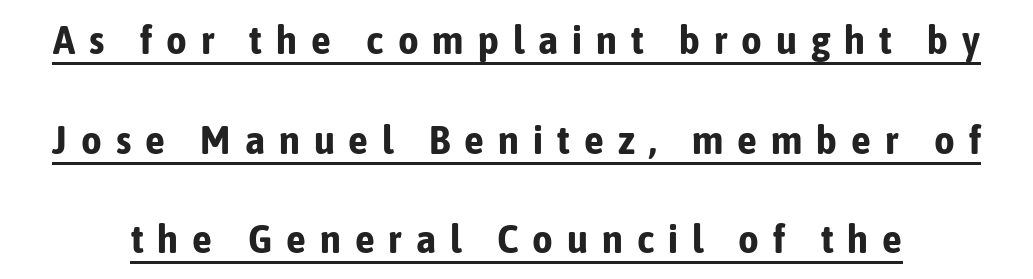
The image shows 40 px bold, condensed sans-serif type, upright; set loose line spacing (2.49x), unusually wide letter spacing (+0.35 em), underlined; low stroke contrast and a medium x-height.
